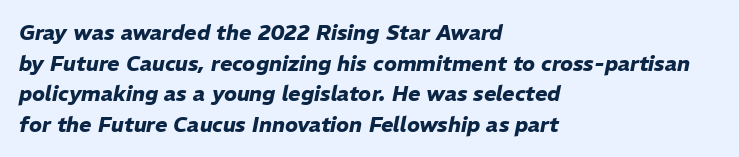
{"italic": "yes", "lean": "right", "slant_degrees": 11, "bold": "yes", "underline": "no", "align": "left", "line_spacing": "normal", "line_spacing_ratio": 1.46, "letter_spacing": "normal", "letter_spacing_em": 0.0, "glyph_px": 21}
